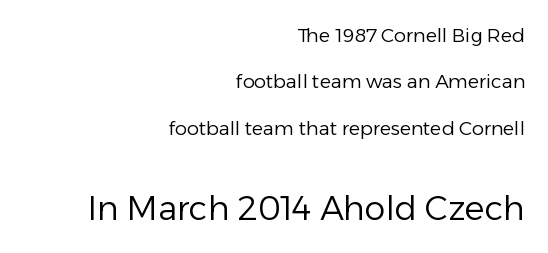
Q: Is the text bold? A: No.
Q: Is the text italic (slanted)? A: No, it is upright.
Q: Is the typeface a serif or a sans-serif typeface? A: Sans-serif.
Q: Is the text underlined? A: No.
Q: How is the paragraph aligned? A: Right-aligned.
Q: Is the spacing between letters normal or unusually wide? A: Normal.
Q: Is the spacing between lines tight, normal or loose? A: Loose.
Q: Which block of text is set in a larger size, the first (top) or the second (bottom)? A: The second (bottom) one.
Q: Width (condensed, normal, or wide)? A: Normal.
Q: Stroke contrast? A: Low.
Q: x-height? A: Medium.
Q: Monospaced? A: No.
